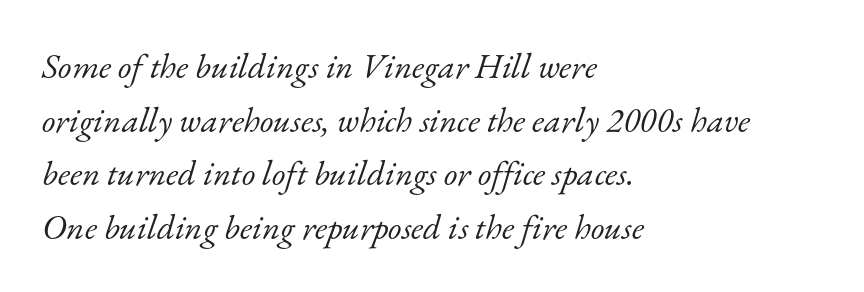
{"serif": "yes", "italic": "yes", "lean": "right", "slant_degrees": 17, "bold": "no", "weight": "light", "width": "normal", "stroke_contrast": "low", "x_height": "small", "monospaced": "no", "underline": "no", "align": "left", "line_spacing": "normal", "line_spacing_ratio": 1.53, "letter_spacing": "normal", "letter_spacing_em": 0.0, "glyph_px": 35}
